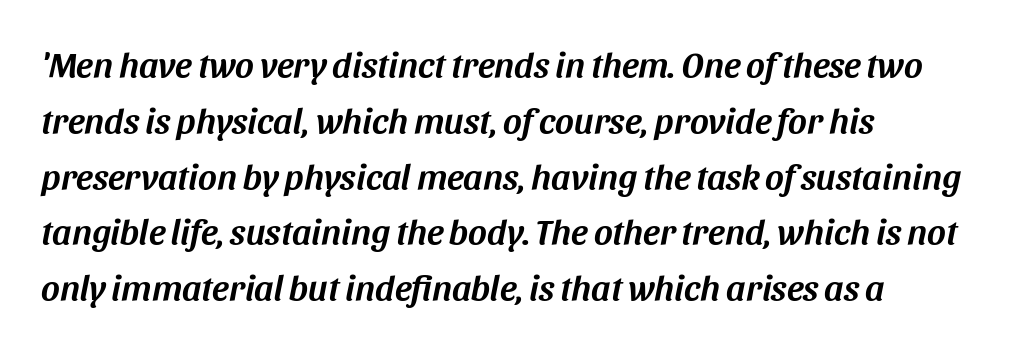
Q: Is the text italic (slanted)? A: Yes, it leans right by about 11 degrees.
Q: Is the text underlined? A: No.
Q: How is the paragraph aligned? A: Left-aligned.
Q: Is the spacing between letters normal or unusually wide? A: Normal.
Q: Is the spacing between lines tight, normal or loose? A: Normal.
Q: Width (condensed, normal, or wide)? A: Normal.
Q: Stroke contrast? A: Medium.
Q: x-height? A: Large.
Q: Monospaced? A: No.
